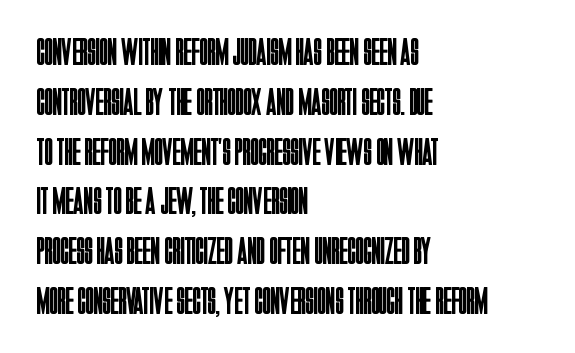
The image shows 38 px regular-weight, condensed sans-serif type, upright; set left-aligned, normal line spacing (1.31x), normal letter spacing, not underlined; low stroke contrast and a large x-height.
